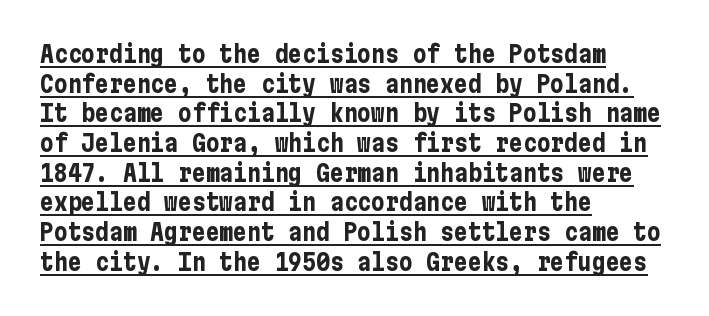
Q: Is the text bold? A: Yes.
Q: Is the text italic (slanted)? A: No, it is upright.
Q: Is the text underlined? A: Yes.
Q: How is the paragraph aligned? A: Left-aligned.
Q: Is the spacing between letters normal or unusually wide? A: Normal.
Q: Is the spacing between lines tight, normal or loose? A: Normal.
